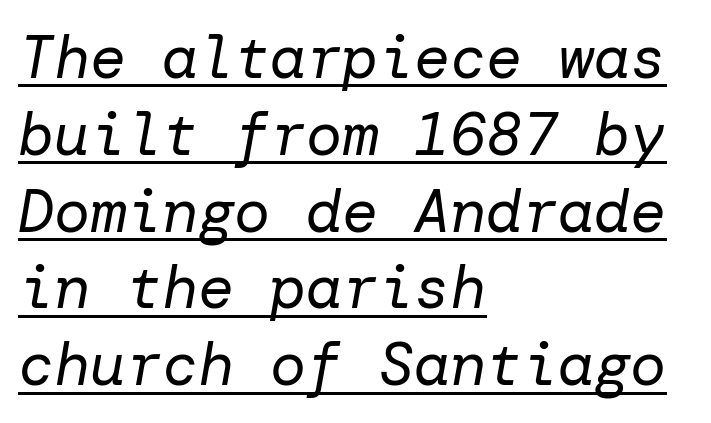
Q: Is the text bold? A: No.
Q: Is the text italic (slanted)? A: Yes, it leans right by about 10 degrees.
Q: Is the text underlined? A: Yes.
Q: How is the paragraph aligned? A: Left-aligned.
Q: Is the spacing between letters normal or unusually wide? A: Normal.
Q: Is the spacing between lines tight, normal or loose? A: Normal.
Q: Width (condensed, normal, or wide)? A: Normal.
Q: Stroke contrast? A: Low.
Q: x-height? A: Medium.
